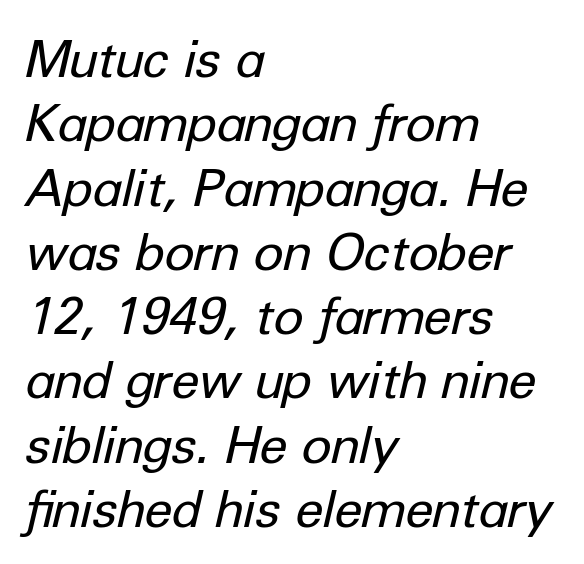
The image shows 51 px regular-weight type, italic (leaning right); set left-aligned, normal line spacing (1.26x), normal letter spacing, not underlined; low stroke contrast and a medium x-height.
